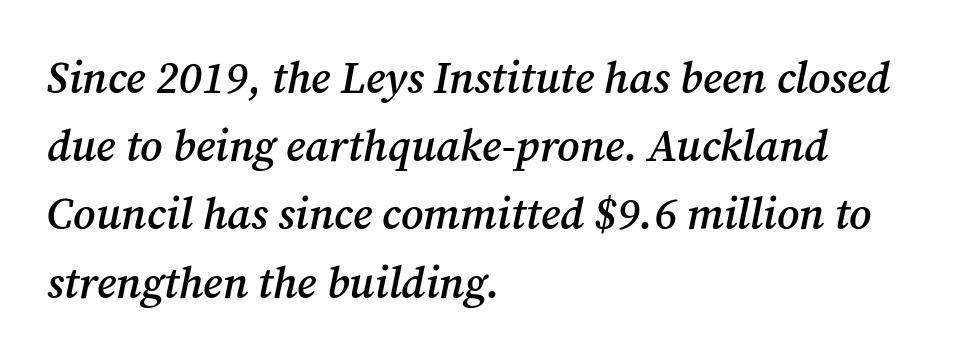
The image shows 44 px semibold serif type, italic (leaning right); set left-aligned, normal line spacing (1.55x), normal letter spacing, not underlined; medium stroke contrast and a medium x-height.
